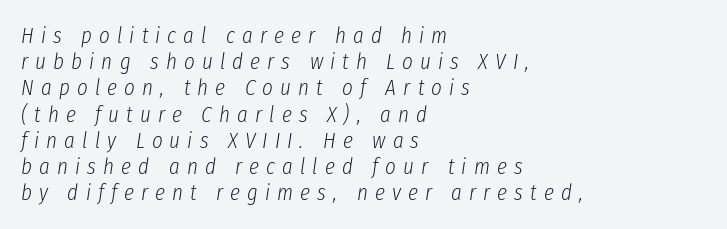
The line-height multiplier appears low, near solid setting. The passage shown has open, widely tracked lettering throughout. No heavy texture on the line: the type isn't bold. Every row of glyphs begins at an identical x-position on the left.
